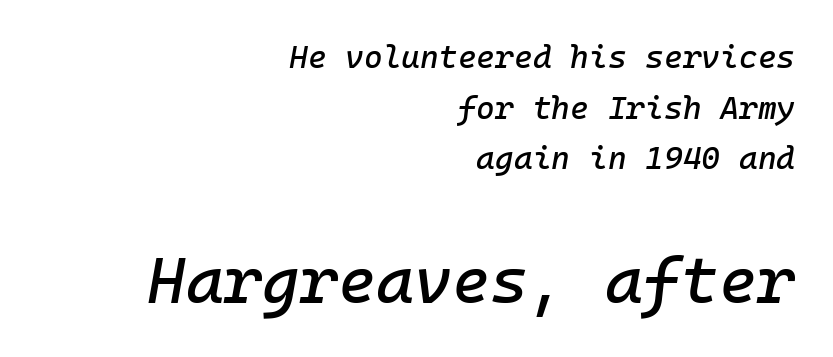
Q: Is the text italic (slanted)? A: Yes, it leans right by about 10 degrees.
Q: Is the text underlined? A: No.
Q: How is the paragraph aligned? A: Right-aligned.
Q: Is the spacing between letters normal or unusually wide? A: Normal.
Q: Is the spacing between lines tight, normal or loose? A: Normal.
Q: Which block of text is set in a larger size, the first (top) or the second (bottom)? A: The second (bottom) one.
Q: Width (condensed, normal, or wide)? A: Normal.
Q: Stroke contrast? A: Low.
Q: x-height? A: Medium.
Q: Monospaced? A: Yes.
